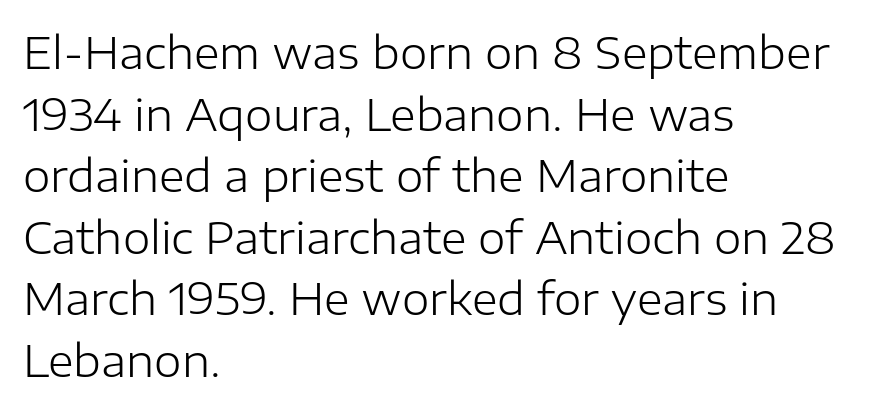
The image shows 44 px light sans-serif type, upright; set left-aligned, normal line spacing (1.4x), normal letter spacing, not underlined; low stroke contrast and a medium x-height.
